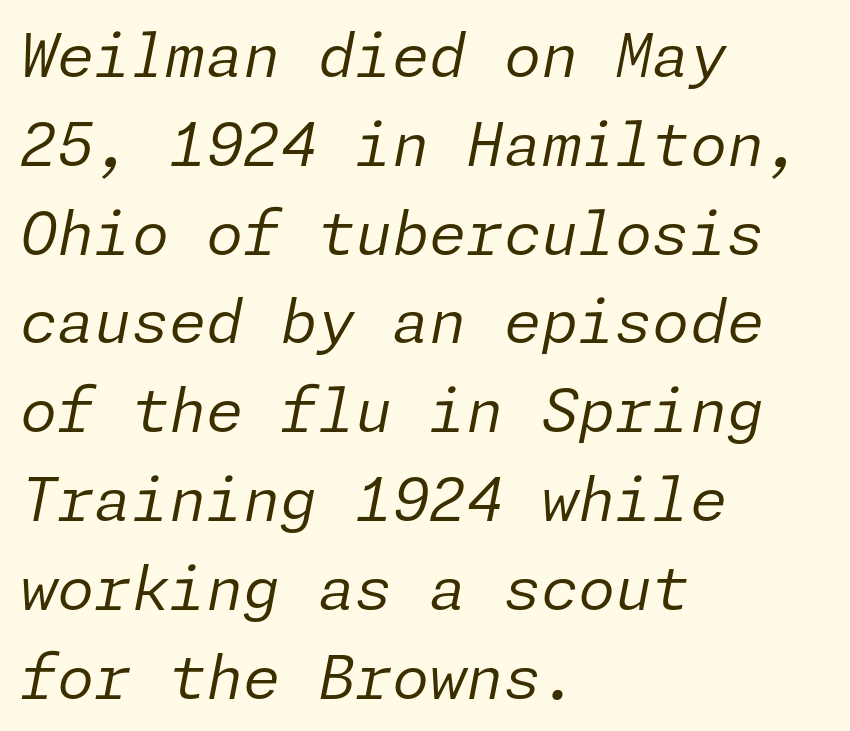
Short note: letters normally spaced. The paragraph has a hard left edge and a soft right edge. The typesetting does not lean heavy: it is not bold. In terms of posture, this sample is oblique. Quick note: underline off.
